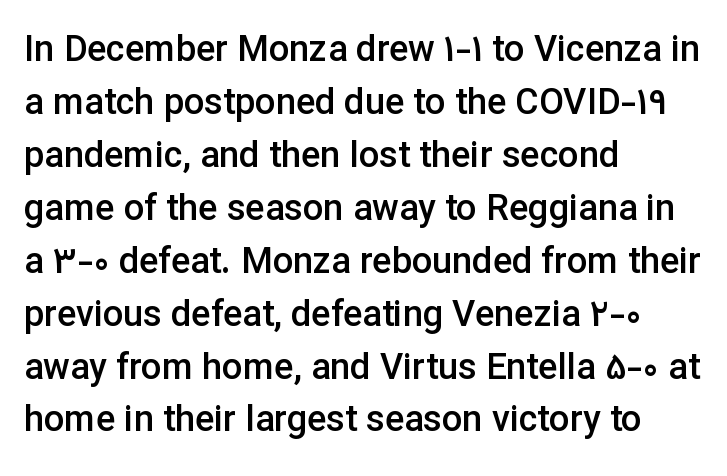
These lines sit exactly where default settings would place them. This is the in-between weight designers call semibold or demi. The strip under each line holds only bare page. Are there feet on the stems? There aren't — it's a sans. This rendering leaves character spacing at its baseline value. The setting favours the left margin, as ordinary paragraphs usually do.
